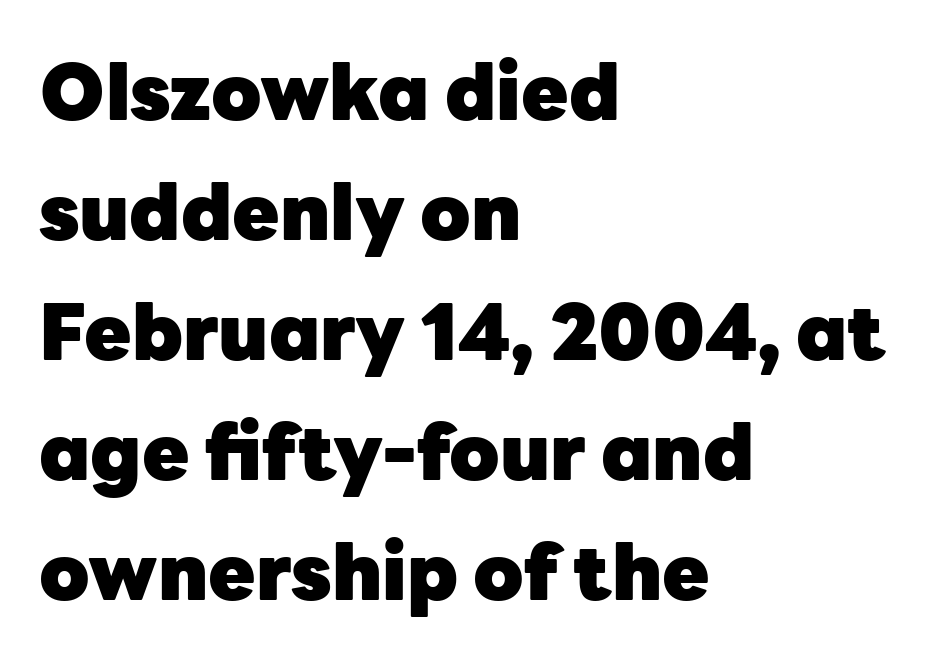
{"serif": "no", "italic": "no", "bold": "yes", "weight": "heavy", "width": "normal", "stroke_contrast": "low", "x_height": "medium", "monospaced": "no", "underline": "no", "align": "left", "line_spacing": "normal", "line_spacing_ratio": 1.56, "letter_spacing": "normal", "letter_spacing_em": 0.0, "glyph_px": 77}
